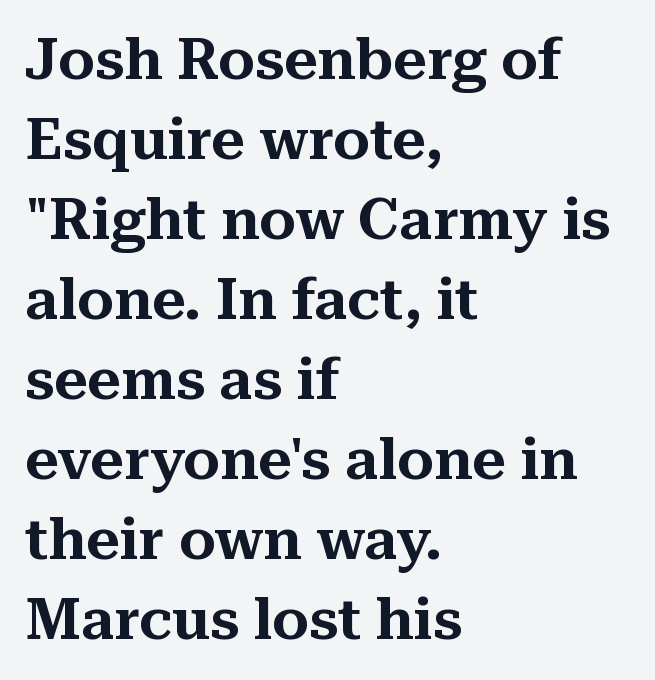
Reading down the block, your eye returns to a fixed left position each line. Unmarked baselines from the first word to the last. Spacing verdict: proportional, widths tailored to each character. Check where the strokes stop: tiny serifs finish them off. In terms of letterspacing, this is plain default setting.
